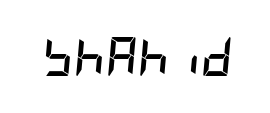
The image shows 39 px semibold, condensed type, italic (leaning right); set normal letter spacing, not underlined; low stroke contrast and a large x-height.
